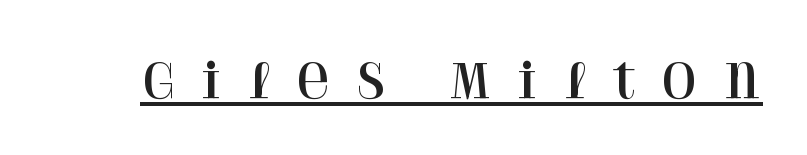
A typesetter would call this proportional, since set widths differ per character. Nope, not italic — everything's standing straight. Check the space under the baseline: a stroke is drawn there. Loose tracking; the words dissolve into strings of separated letters. Old-style or modern, the face here clearly has serifs.
